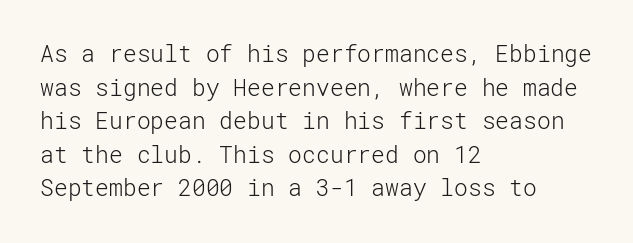
{"italic": "no", "bold": "no", "underline": "no", "align": "left", "line_spacing": "normal", "line_spacing_ratio": 1.46, "letter_spacing": "normal", "letter_spacing_em": 0.0, "glyph_px": 23}
